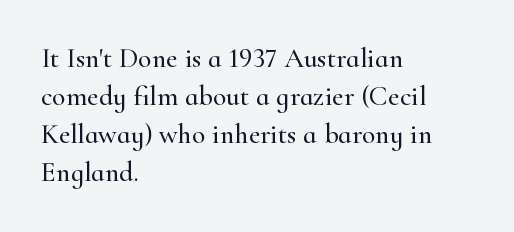
Q: Is the text italic (slanted)? A: No, it is upright.
Q: Is the typeface a serif or a sans-serif typeface? A: Serif.
Q: Is the text underlined? A: No.
Q: How is the paragraph aligned? A: Left-aligned.
Q: Is the spacing between letters normal or unusually wide? A: Normal.
Q: Is the spacing between lines tight, normal or loose? A: Normal.
Q: Width (condensed, normal, or wide)? A: Normal.
Q: Stroke contrast? A: High.
Q: x-height? A: Small.
Q: Monospaced? A: No.
